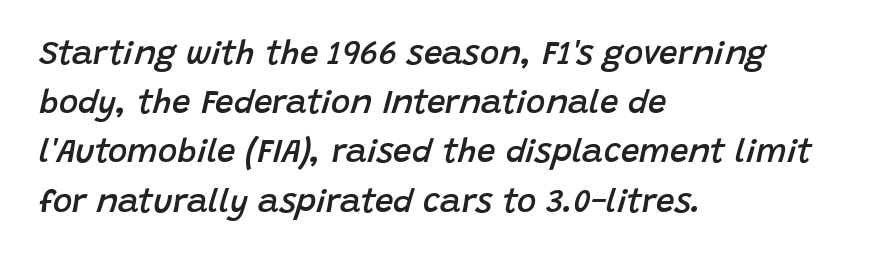
{"italic": "yes", "lean": "right", "slant_degrees": 15, "bold": "semi", "weight": "semibold", "width": "normal", "stroke_contrast": "low", "x_height": "large", "monospaced": "no", "underline": "no", "align": "left", "line_spacing": "normal", "line_spacing_ratio": 1.49, "letter_spacing": "normal", "letter_spacing_em": 0.0, "glyph_px": 33}
